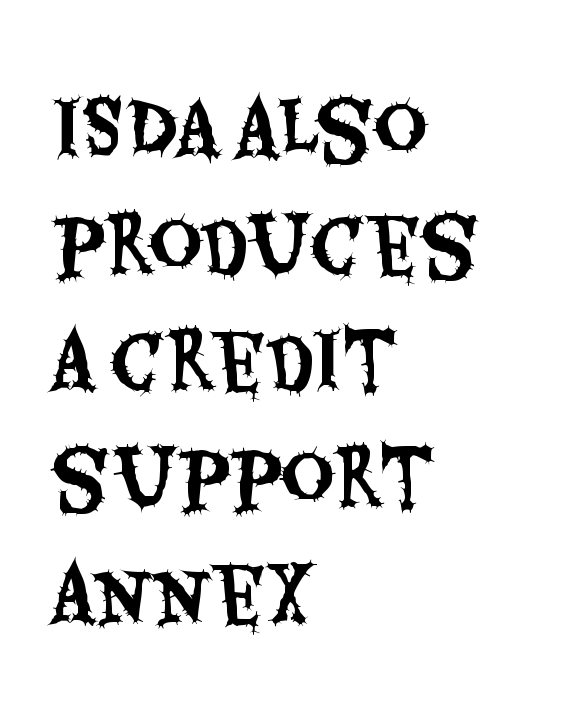
The image shows 74 px condensed sans-serif type, upright; set left-aligned, normal line spacing (1.57x), normal letter spacing, not underlined; medium stroke contrast and a large x-height.
